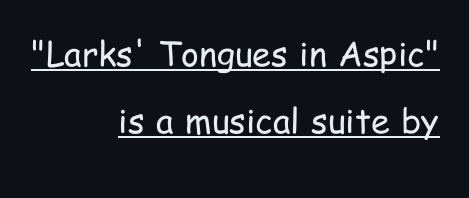
Q: Is the text bold? A: No.
Q: Is the text italic (slanted)? A: No, it is upright.
Q: Is the typeface a serif or a sans-serif typeface? A: Sans-serif.
Q: Is the text underlined? A: Yes.
Q: How is the paragraph aligned? A: Right-aligned.
Q: Is the spacing between letters normal or unusually wide? A: Normal.
Q: Is the spacing between lines tight, normal or loose? A: Loose.
Q: Width (condensed, normal, or wide)? A: Condensed.
Q: Stroke contrast? A: Low.
Q: x-height? A: Medium.
Q: Monospaced? A: No.
